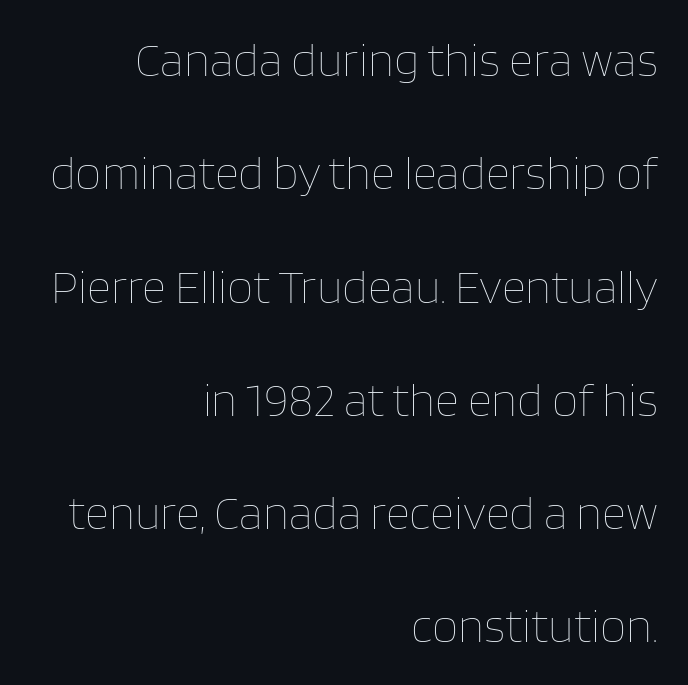
{"italic": "no", "bold": "no", "weight": "thin", "width": "normal", "stroke_contrast": "low", "x_height": "large", "monospaced": "no", "underline": "no", "align": "right", "line_spacing": "loose", "line_spacing_ratio": 2.41, "letter_spacing": "normal", "letter_spacing_em": 0.0, "glyph_px": 47}
